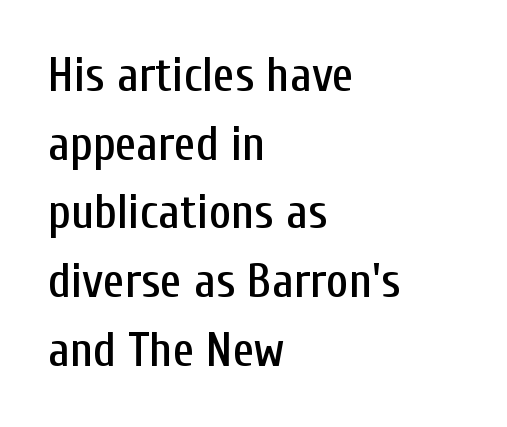
The image shows 48 px condensed sans-serif type, upright; set left-aligned, normal line spacing (1.43x), normal letter spacing, not underlined; low stroke contrast and a medium x-height.
